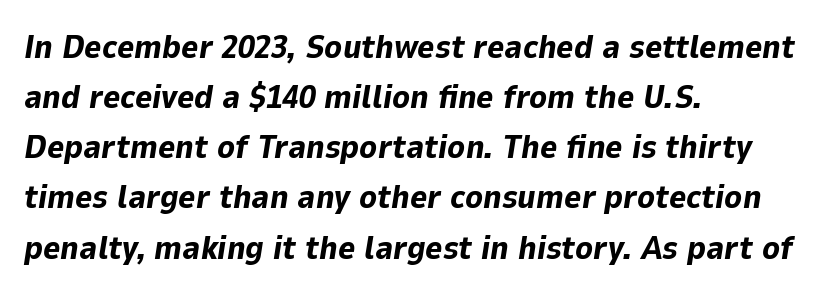
The image shows 33 px bold type, italic (leaning right); set left-aligned, normal line spacing (1.52x), normal letter spacing, not underlined; low stroke contrast and a medium x-height.
